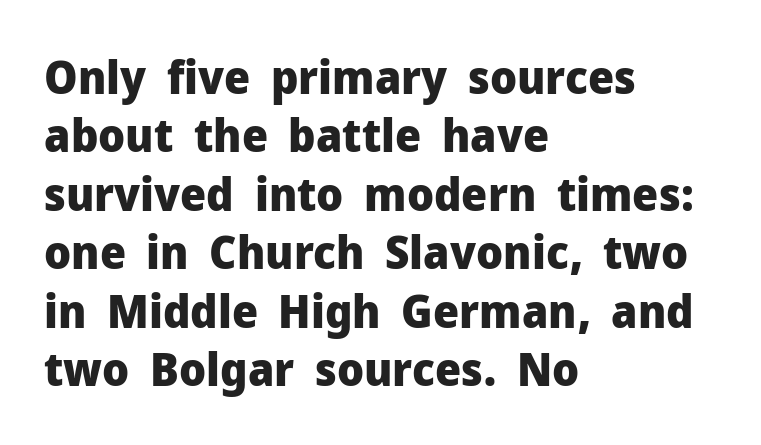
This is sans-serif lettering, the kind often seen on screens and signage. The designer left line spacing at the default. Look at the tracking — it's just the regular setting, nothing added. The ragged edge is on the right, which tells us the setting is flush left. No italicization has been applied; the sample stays upright.
